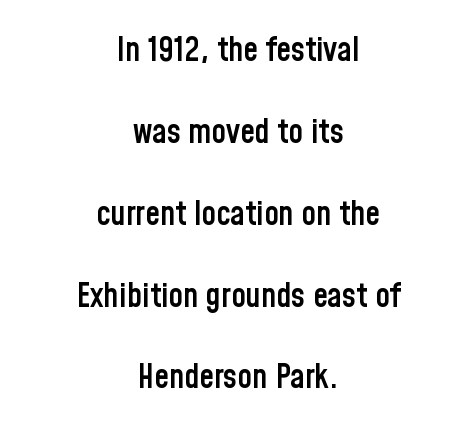
The image shows 33 px semibold, condensed sans-serif type, upright; set centered, loose line spacing (2.48x), normal letter spacing, not underlined; low stroke contrast and a medium x-height.
